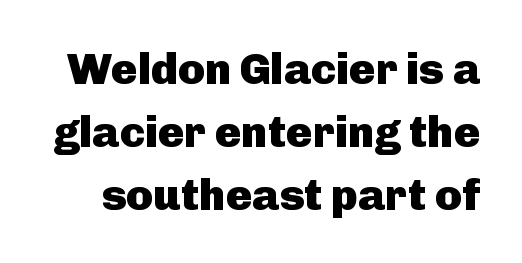
The image shows 44 px heavy sans-serif type, upright; set normal line spacing (1.43x), normal letter spacing, not underlined; low stroke contrast and a medium x-height.
